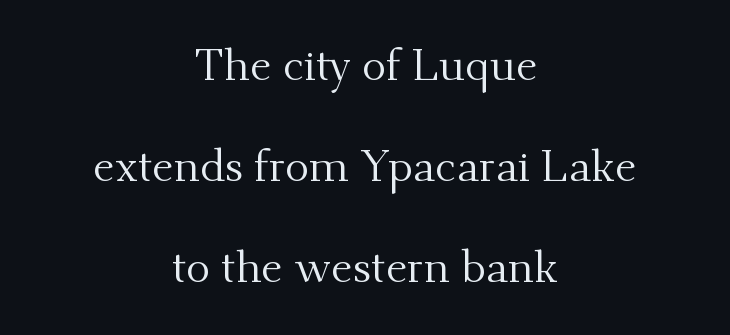
{"serif": "yes", "italic": "no", "bold": "no", "weight": "regular", "width": "normal", "stroke_contrast": "medium", "x_height": "small", "monospaced": "no", "underline": "no", "align": "center", "line_spacing": "loose", "line_spacing_ratio": 2.24, "letter_spacing": "normal", "letter_spacing_em": 0.0, "glyph_px": 45}
